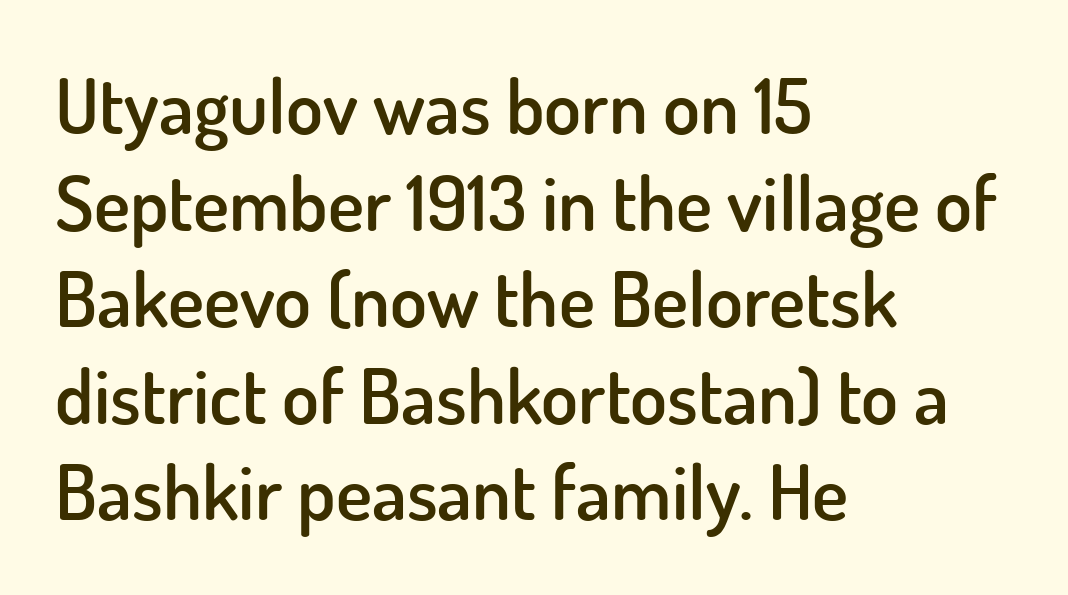
Q: Is the text bold? A: Semi-bold.
Q: Is the text italic (slanted)? A: No, it is upright.
Q: Is the typeface a serif or a sans-serif typeface? A: Sans-serif.
Q: Is the text underlined? A: No.
Q: How is the paragraph aligned? A: Left-aligned.
Q: Is the spacing between letters normal or unusually wide? A: Normal.
Q: Is the spacing between lines tight, normal or loose? A: Normal.
Q: Width (condensed, normal, or wide)? A: Normal.
Q: Stroke contrast? A: Low.
Q: x-height? A: Small.
Q: Monospaced? A: No.
